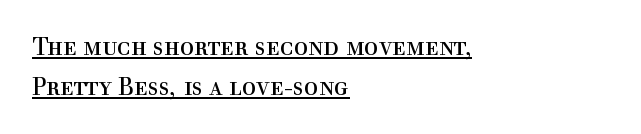
The string is rendered with underlining switched on. Layout note: lines flush left. The specimen reads as upright at a glance. Spacing between characters is what you'd get straight out of the box.
